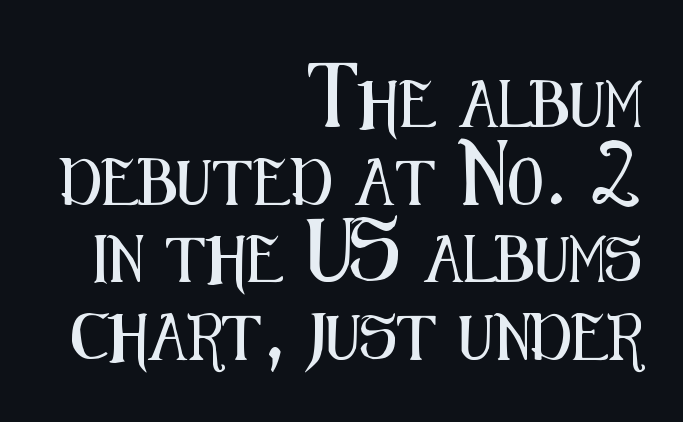
The image shows 46 px condensed type, upright; set right-aligned, normal line spacing (1.69x), normal letter spacing, not underlined; medium stroke contrast and a medium x-height.
